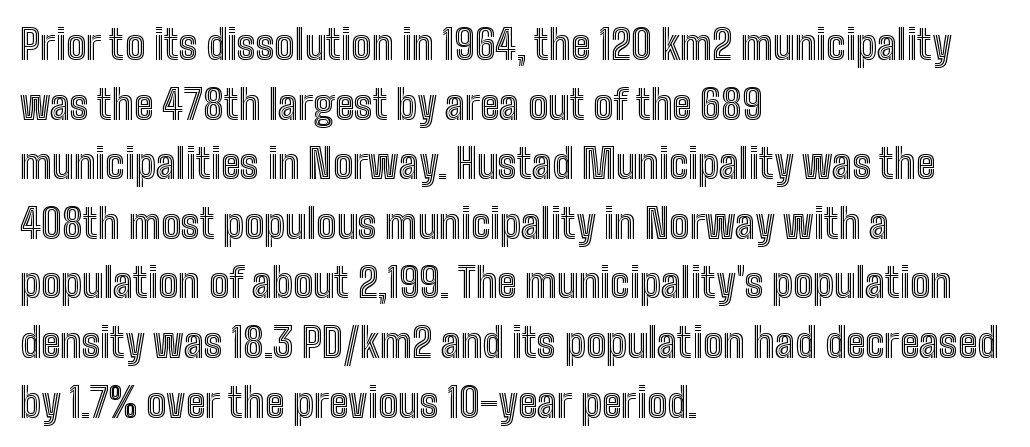
The image shows 40 px condensed type, upright; set left-aligned, normal line spacing (1.49x), normal letter spacing, not underlined; a medium x-height.
